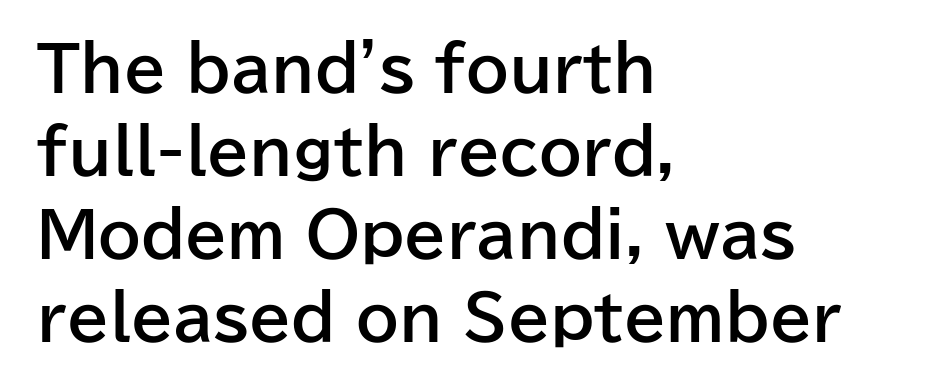
Q: Is the text bold? A: Yes.
Q: Is the text italic (slanted)? A: No, it is upright.
Q: Is the typeface a serif or a sans-serif typeface? A: Sans-serif.
Q: Is the text underlined? A: No.
Q: How is the paragraph aligned? A: Left-aligned.
Q: Is the spacing between letters normal or unusually wide? A: Normal.
Q: Is the spacing between lines tight, normal or loose? A: Normal.
Q: Width (condensed, normal, or wide)? A: Normal.
Q: Stroke contrast? A: Low.
Q: x-height? A: Medium.
Q: Monospaced? A: No.
